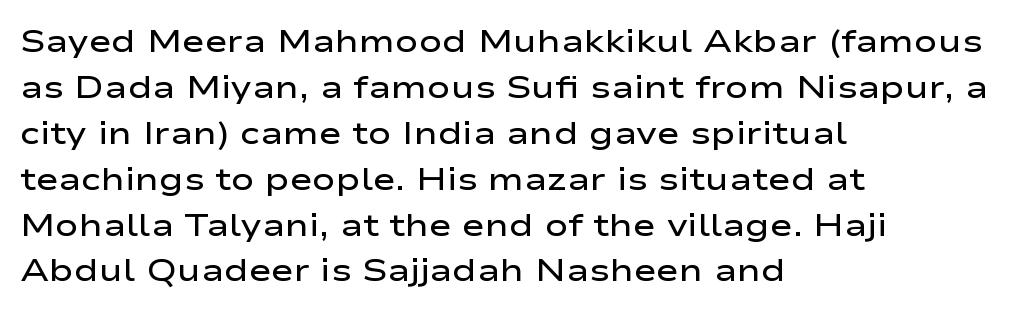
The image shows 31 px semibold, wide sans-serif type, upright; set left-aligned, normal line spacing (1.48x), normal letter spacing, not underlined; low stroke contrast and a medium x-height.
